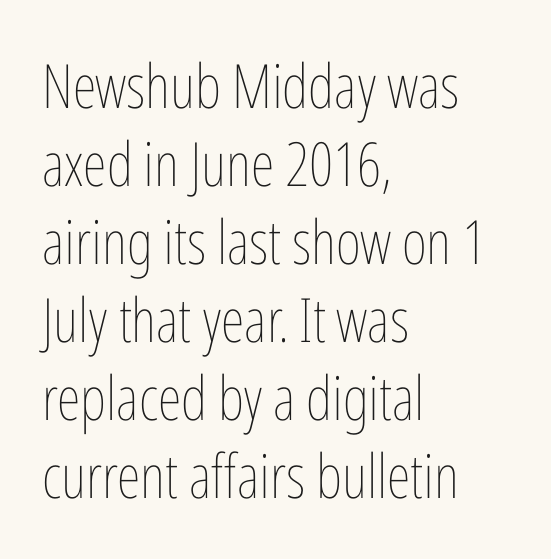
The image shows 61 px thin, condensed type, upright; set left-aligned, normal line spacing (1.28x), normal letter spacing, not underlined; low stroke contrast and a medium x-height.
